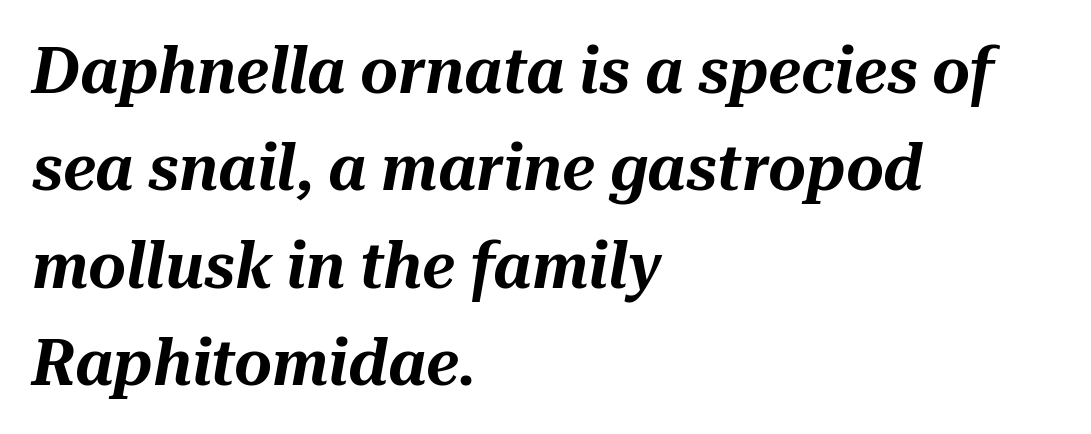
Each letter keeps its own natural width here, so spacing adapts to shape. Each word holds together tightly as a unit, with standard inter-letter gaps. Descender tails drop into unmarked territory. Teacher's note: observe the even left margin — that is flush-left alignment. Leading matches the norm, producing a regular column. Style check: oblique.
